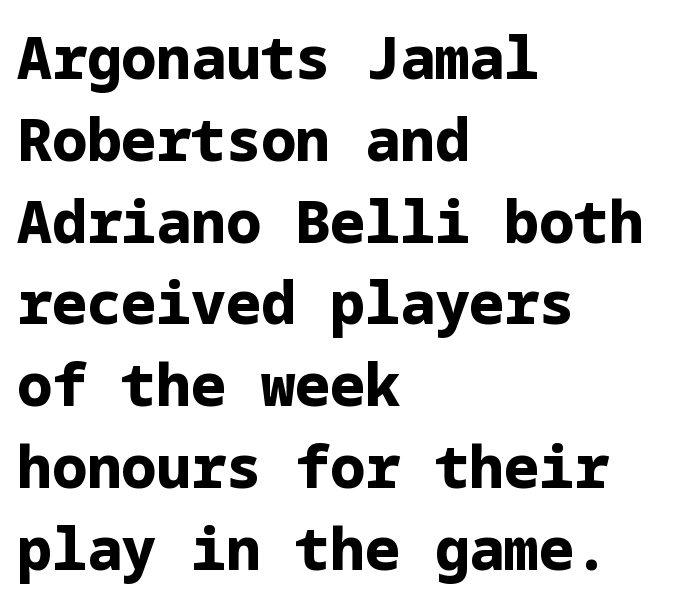
The image shows 58 px bold sans-serif type, upright; set left-aligned, normal line spacing (1.41x), normal letter spacing, not underlined; low stroke contrast and a medium x-height.
